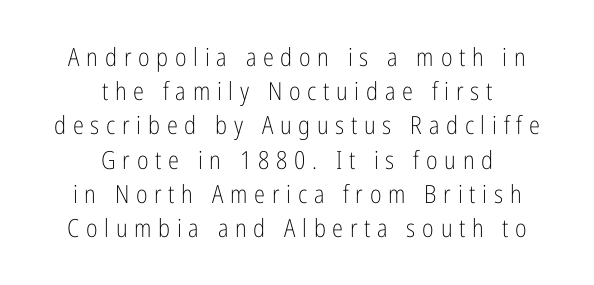
Q: Is the text bold? A: No.
Q: Is the text italic (slanted)? A: No, it is upright.
Q: Is the text underlined? A: No.
Q: How is the paragraph aligned? A: Centered.
Q: Is the spacing between letters normal or unusually wide? A: Unusually wide.
Q: Is the spacing between lines tight, normal or loose? A: Normal.
